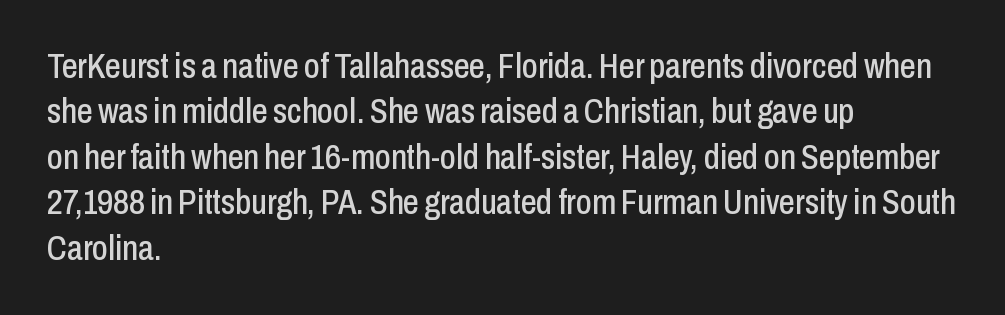
The face used here is proportionally spaced, like ordinary book or web type. Inter-character spacing is left at the font's built-in metrics. The rows are spaced the way most documents space them. Style check: upright. The area under the type is left untouched.
